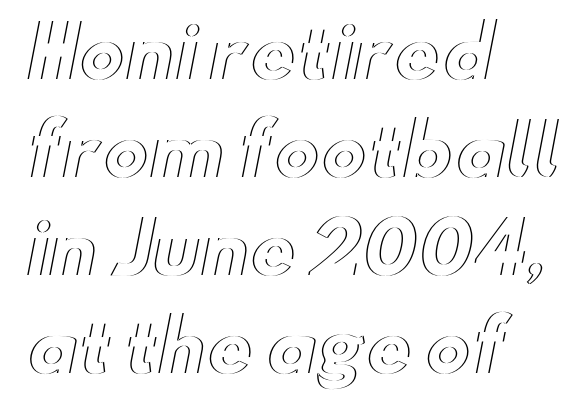
Q: Is the text italic (slanted)? A: Yes.
Q: Is the text underlined? A: No.
Q: How is the paragraph aligned? A: Left-aligned.
Q: Is the spacing between letters normal or unusually wide? A: Normal.
Q: Is the spacing between lines tight, normal or loose? A: Normal.
Q: Width (condensed, normal, or wide)? A: Wide.
Q: x-height? A: Small.
Q: Monospaced? A: No.
